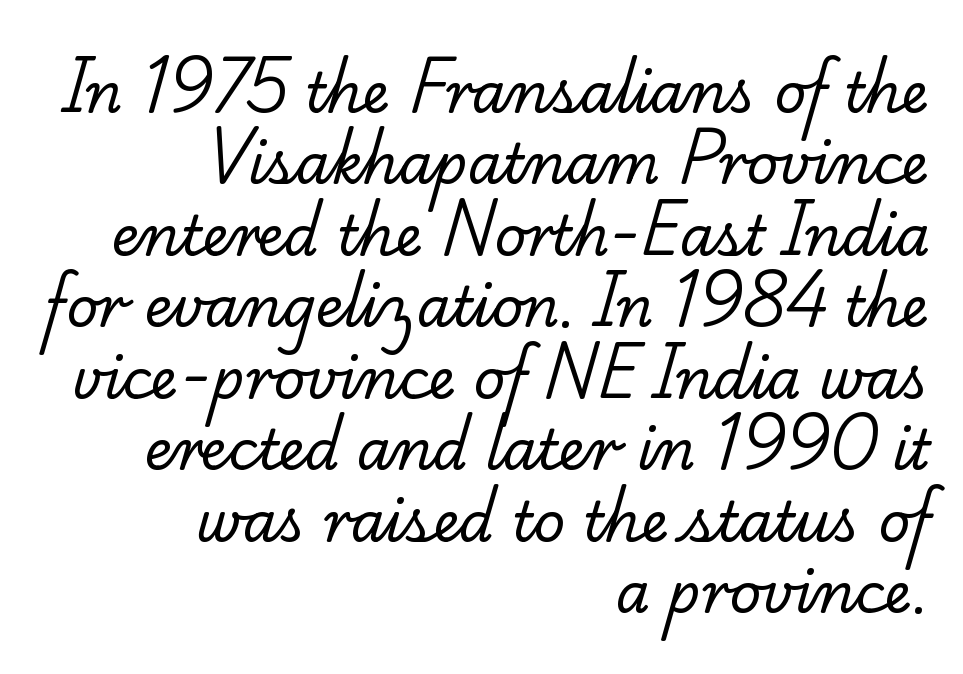
{"bold": "no", "weight": "regular", "width": "normal", "stroke_contrast": "low", "x_height": "small", "monospaced": "no", "underline": "no", "align": "right", "line_spacing": "normal", "line_spacing_ratio": 1.3, "letter_spacing": "normal", "letter_spacing_em": 0.0, "glyph_px": 55}
